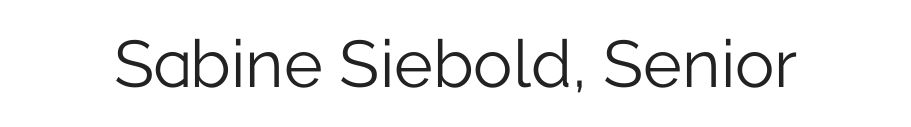
Q: Is the text bold? A: No.
Q: Is the text italic (slanted)? A: No, it is upright.
Q: Is the typeface a serif or a sans-serif typeface? A: Sans-serif.
Q: Is the text underlined? A: No.
Q: Is the spacing between letters normal or unusually wide? A: Normal.
Q: Width (condensed, normal, or wide)? A: Normal.
Q: Stroke contrast? A: Low.
Q: x-height? A: Medium.
Q: Monospaced? A: No.
